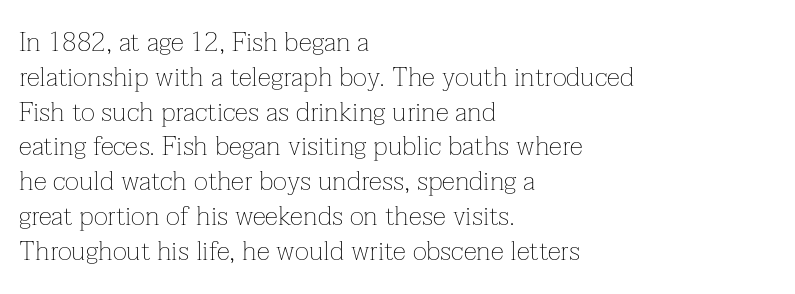
Q: Is the text bold? A: No.
Q: Is the text italic (slanted)? A: No, it is upright.
Q: Is the text underlined? A: No.
Q: How is the paragraph aligned? A: Left-aligned.
Q: Is the spacing between letters normal or unusually wide? A: Normal.
Q: Is the spacing between lines tight, normal or loose? A: Normal.
